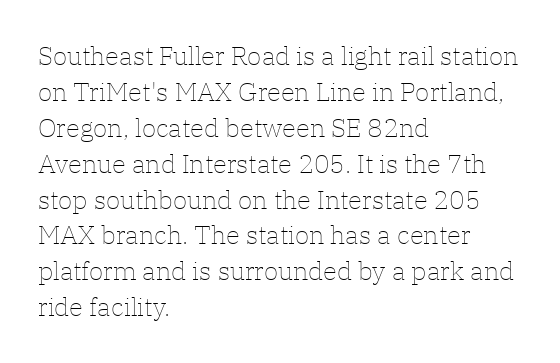
The characters are drawn with everyday or finer stroke widths. Line beginnings align vertically; line endings do not. Rule under the text: the space is simply empty. Words appear dense and cohesive because spacing is normal. Whoever set this chose a conventional vertical rhythm. Rendered with straight, roman letterforms.
